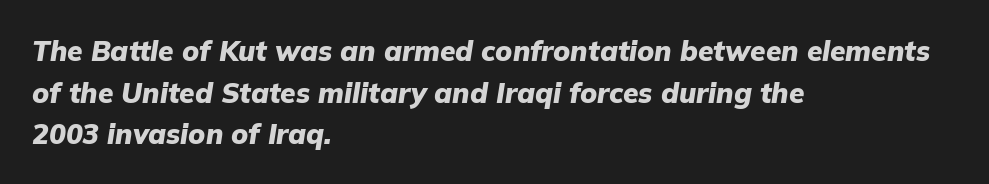
Q: Is the text bold? A: Yes.
Q: Is the text italic (slanted)? A: Yes, it leans right by about 9 degrees.
Q: Is the text underlined? A: No.
Q: How is the paragraph aligned? A: Left-aligned.
Q: Is the spacing between letters normal or unusually wide? A: Normal.
Q: Is the spacing between lines tight, normal or loose? A: Normal.
Q: Width (condensed, normal, or wide)? A: Normal.
Q: Stroke contrast? A: Low.
Q: x-height? A: Medium.
Q: Monospaced? A: No.
